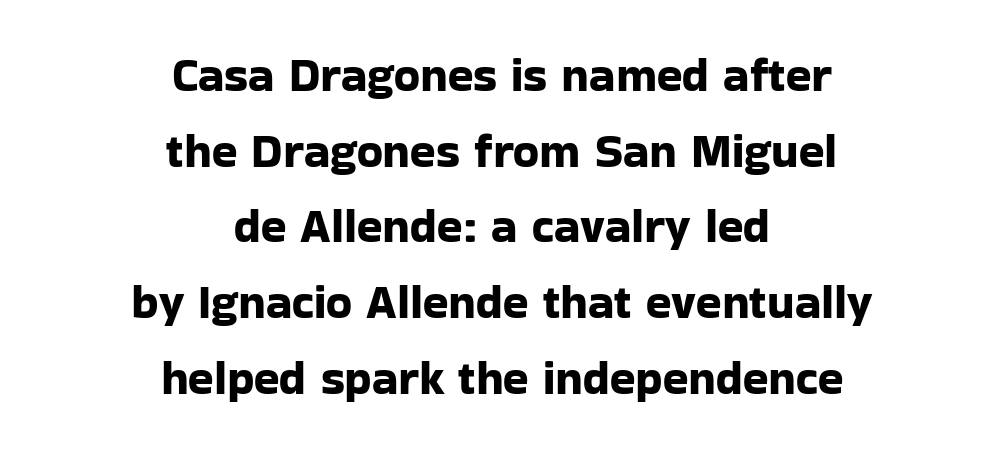
Notice how the passage keeps no hard edge, just a central spine. The space beneath each line is pristine and unruled. Character widths vary here, with narrow letters taking less room than wide ones. I'd call this a sans setting — the letters go barefoot. If you measured baseline to baseline, you'd find a middling distance. Upright lettering throughout.
